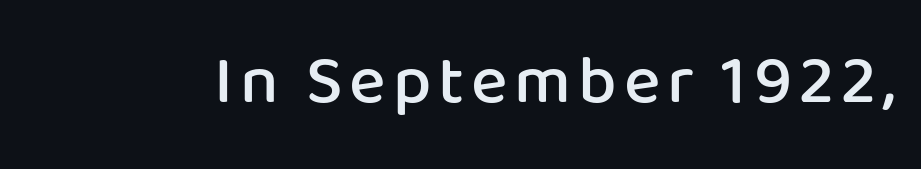
Are there feet on the stems? There aren't — it's a sans. These lines are rendered in a variable-pitch font. The space beneath each line is pristine and unruled. The typography opts for an upright posture over an oblique one. How heavy is the stroke? Medium-heavy — a semibold, shy of bold.
